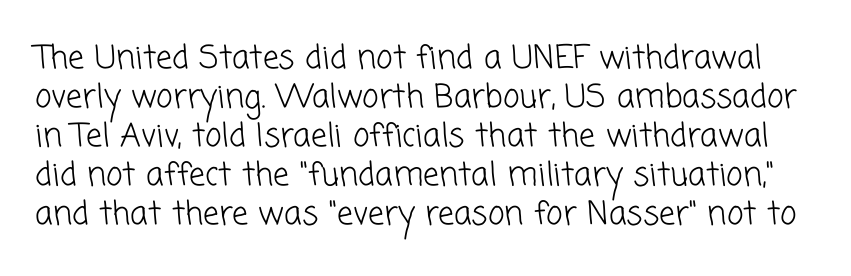
The image shows 32 px light sans-serif type; set line spacing 1.22x, normal letter spacing, not underlined; low stroke contrast and a medium x-height.
